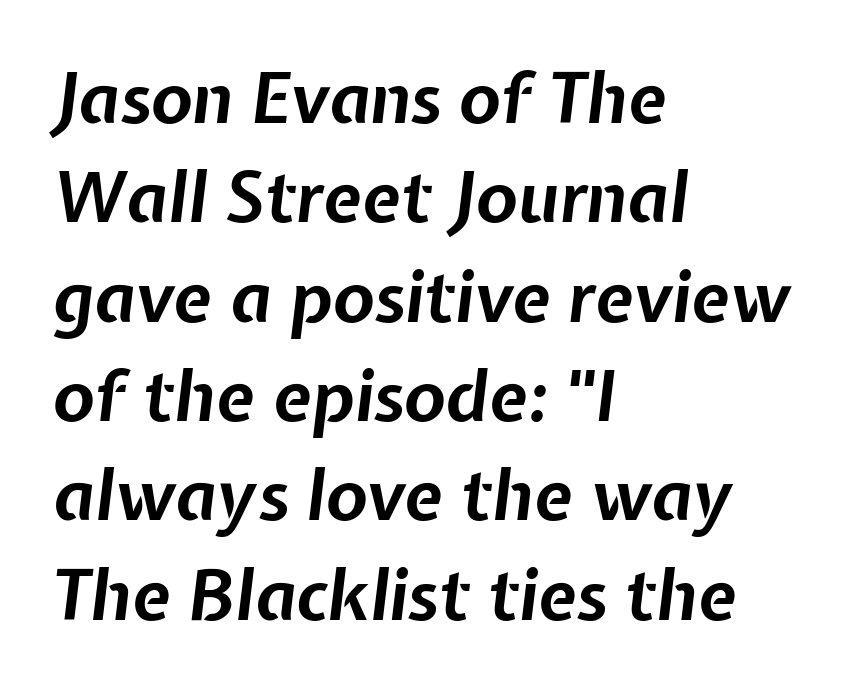
{"italic": "yes", "lean": "right", "slant_degrees": 7, "bold": "yes", "weight": "bold", "width": "normal", "stroke_contrast": "low", "x_height": "medium", "monospaced": "no", "underline": "no", "align": "left", "line_spacing": "normal", "line_spacing_ratio": 1.44, "letter_spacing": "normal", "letter_spacing_em": 0.0, "glyph_px": 69}
